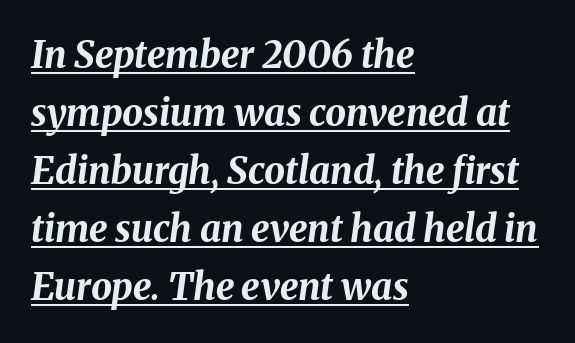
Underline: present. The characters look thick and weighty, a clear bold. Leading matches the norm, producing a regular column. The compositor pushed each line to the left boundary. Tracking value appears to be zero — textbook default spacing.
